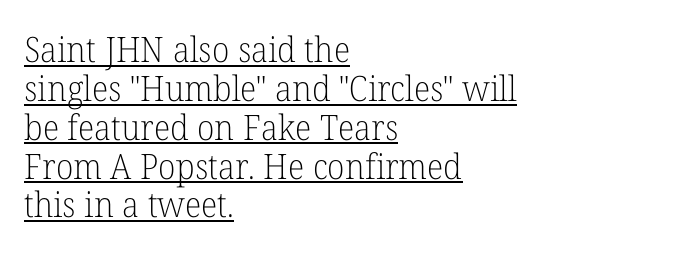
Q: Is the text bold? A: No.
Q: Is the text italic (slanted)? A: No, it is upright.
Q: Is the typeface a serif or a sans-serif typeface? A: Serif.
Q: Is the text underlined? A: Yes.
Q: How is the paragraph aligned? A: Left-aligned.
Q: Is the spacing between letters normal or unusually wide? A: Normal.
Q: Is the spacing between lines tight, normal or loose? A: Tight.
Q: Width (condensed, normal, or wide)? A: Normal.
Q: Stroke contrast? A: Low.
Q: x-height? A: Medium.
Q: Monospaced? A: No.
